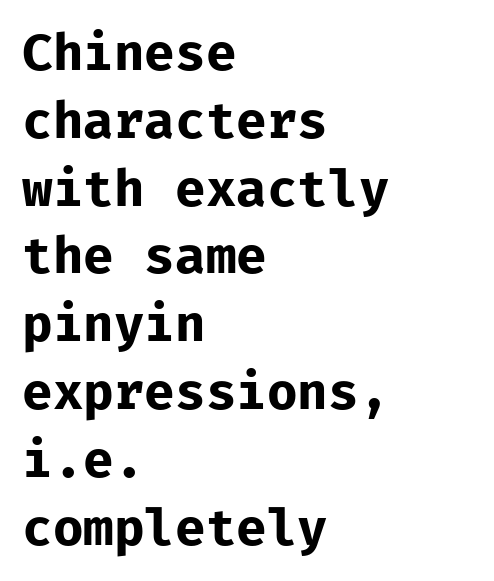
The image shows 51 px bold sans-serif type, upright, monospaced; set left-aligned, normal line spacing (1.33x), normal letter spacing, not underlined; low stroke contrast and a medium x-height.
